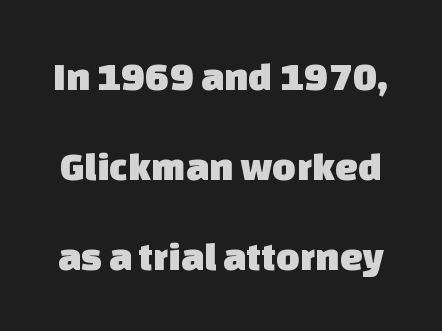
{"serif": "no", "width": "normal", "stroke_contrast": "low", "x_height": "large", "monospaced": "no", "underline": "no", "line_spacing": "loose", "line_spacing_ratio": 2.19, "letter_spacing": "normal", "letter_spacing_em": 0.0, "glyph_px": 41}
